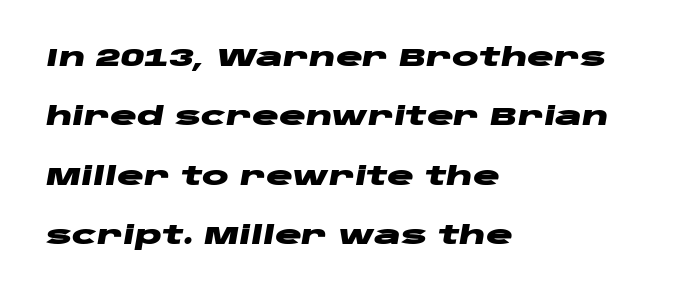
{"italic": "yes", "lean": "right", "slant_degrees": 10, "bold": "yes", "underline": "no", "align": "left", "line_spacing": "loose", "line_spacing_ratio": 2.38, "letter_spacing": "normal", "letter_spacing_em": 0.0, "glyph_px": 25}
